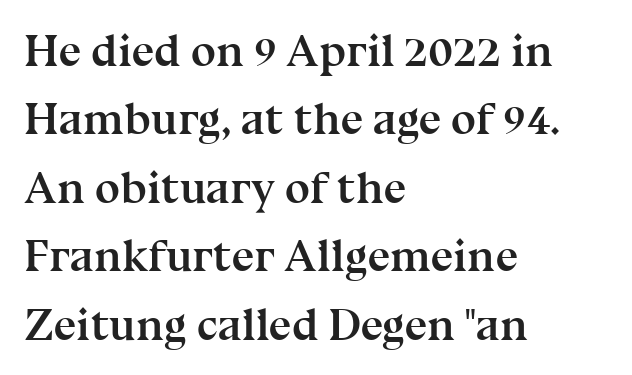
{"serif": "yes", "italic": "no", "bold": "yes", "weight": "semibold", "width": "normal", "stroke_contrast": "medium", "x_height": "medium", "monospaced": "no", "underline": "no", "align": "left", "line_spacing": "normal", "line_spacing_ratio": 1.52, "letter_spacing": "normal", "letter_spacing_em": 0.0, "glyph_px": 45}
